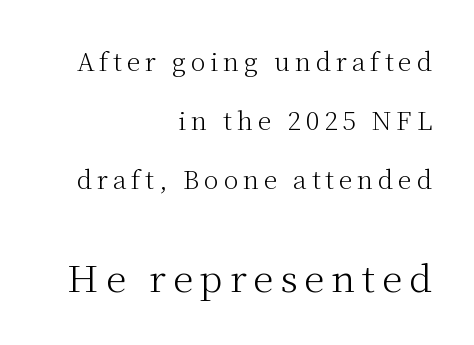
The image shows 37 px light serif type, upright; set right-aligned, loose line spacing (2.36x), not underlined; the second (bottom) block is 1.48x larger; medium stroke contrast and a medium x-height.
